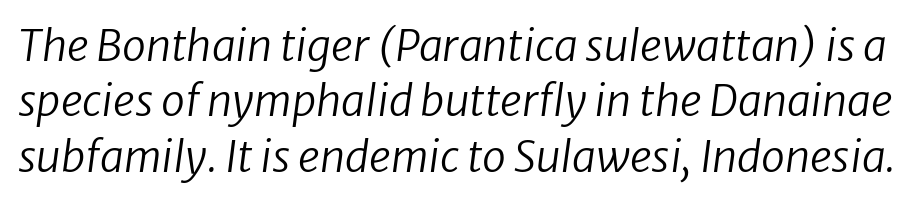
To sum up the face: it is a sans, with no serifs. Looks like regular typesetting: each glyph gets only the width it needs. Caption: face not bold, strokes unweighted. Each word holds together tightly as a unit, with standard inter-letter gaps. This rendering features lettering with no underline. A normal amount of white space separates one row of letters from the next.
